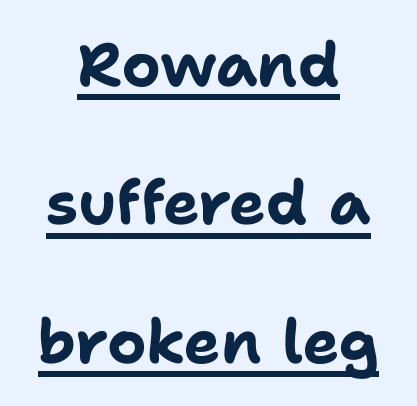
Between one letter and the next there's only the usual sliver of space. These lines are rendered in a variable-pitch font. The rendering shows plain stroke endings on the letterforms — a sans-serif design. Loosely led — the rows are spread out. Descenders here cross a horizontal rule under the line. Caption: multi-line text, centered on the measure.
